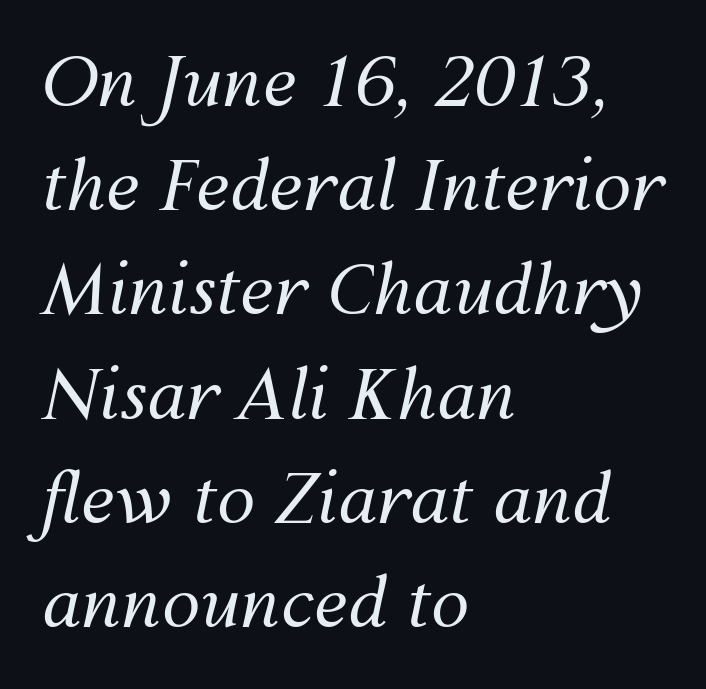
These glyphs show unthickened strokes, regular width or finer. Think of a printed novel: that variable character pitch is what you see here. You can tell it's italic because the verticals aren't actually vertical. This rendering leaves character spacing at its baseline value. Just letters on the line, the space beneath them empty. What's the leading like? Ordinary, nothing unusual.
